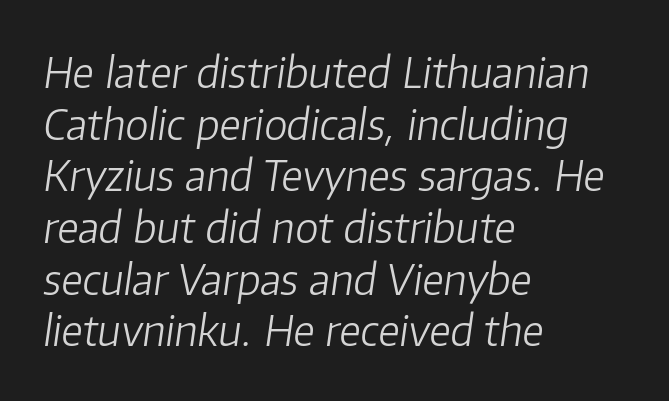
Q: Is the text bold? A: No.
Q: Is the text italic (slanted)? A: Yes, it leans right by about 8 degrees.
Q: Is the text underlined? A: No.
Q: How is the paragraph aligned? A: Left-aligned.
Q: Is the spacing between letters normal or unusually wide? A: Normal.
Q: Width (condensed, normal, or wide)? A: Normal.
Q: Stroke contrast? A: Low.
Q: x-height? A: Medium.
Q: Monospaced? A: No.
